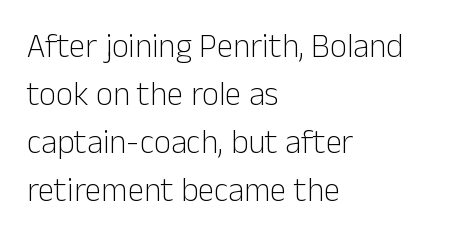
The image shows 33 px light sans-serif type, upright; set left-aligned, normal line spacing (1.45x), normal letter spacing, not underlined; low stroke contrast and a medium x-height.
